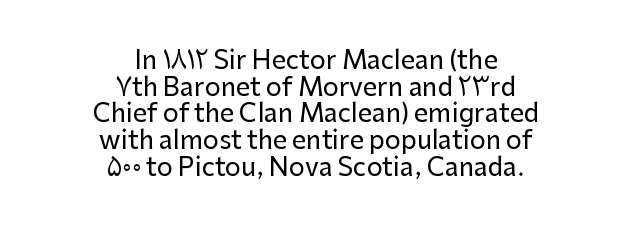
The image shows 25 px text type, upright; set centered, tight line spacing (1.07x), normal letter spacing, not underlined.
